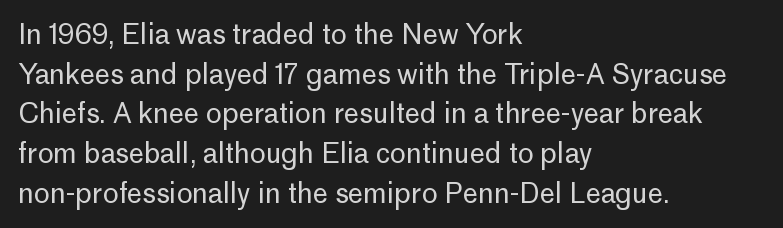
{"italic": "no", "bold": "no", "underline": "no", "align": "left", "line_spacing": "normal", "line_spacing_ratio": 1.47, "letter_spacing": "normal", "letter_spacing_em": 0.0, "glyph_px": 27}
